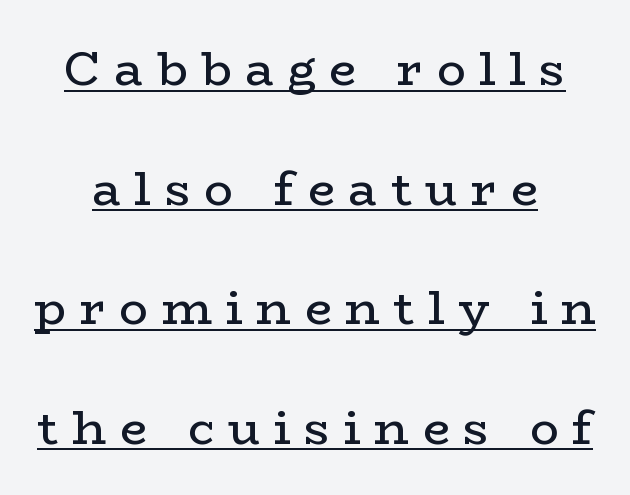
The image shows 48 px regular-weight, wide serif type, upright; set centered, loose line spacing (2.49x), unusually wide letter spacing (+0.28 em), underlined; low stroke contrast and a medium x-height.
